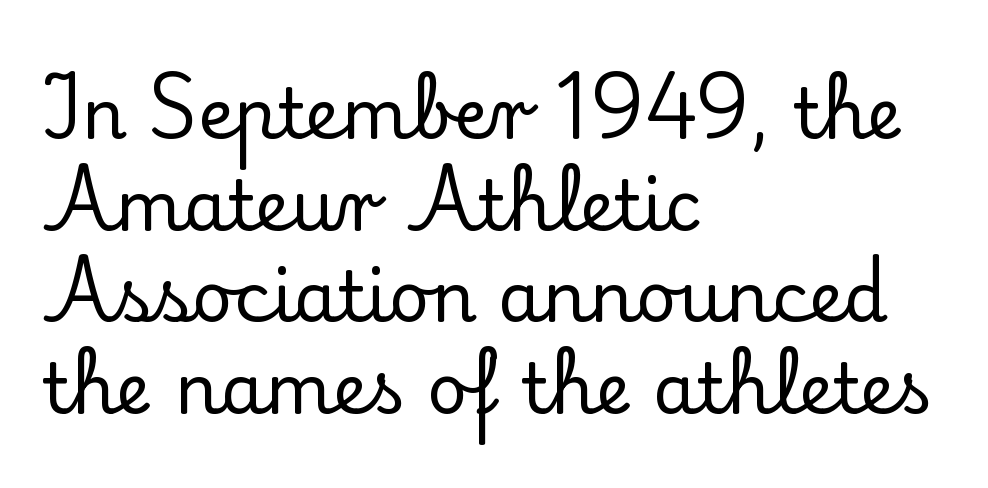
Q: Is the text italic (slanted)? A: No, it is upright.
Q: Is the typeface a serif or a sans-serif typeface? A: Serif.
Q: Is the text underlined? A: No.
Q: How is the paragraph aligned? A: Left-aligned.
Q: Is the spacing between letters normal or unusually wide? A: Normal.
Q: Is the spacing between lines tight, normal or loose? A: Normal.
Q: Width (condensed, normal, or wide)? A: Normal.
Q: Stroke contrast? A: Low.
Q: x-height? A: Small.
Q: Monospaced? A: No.
